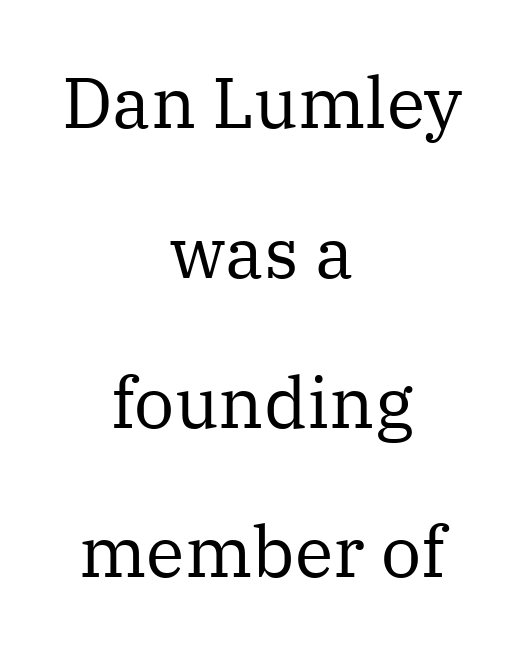
Q: Is the text bold? A: No.
Q: Is the text italic (slanted)? A: No, it is upright.
Q: Is the typeface a serif or a sans-serif typeface? A: Serif.
Q: Is the text underlined? A: No.
Q: How is the paragraph aligned? A: Centered.
Q: Is the spacing between letters normal or unusually wide? A: Normal.
Q: Is the spacing between lines tight, normal or loose? A: Loose.
Q: Width (condensed, normal, or wide)? A: Normal.
Q: Stroke contrast? A: Medium.
Q: x-height? A: Medium.
Q: Monospaced? A: No.
